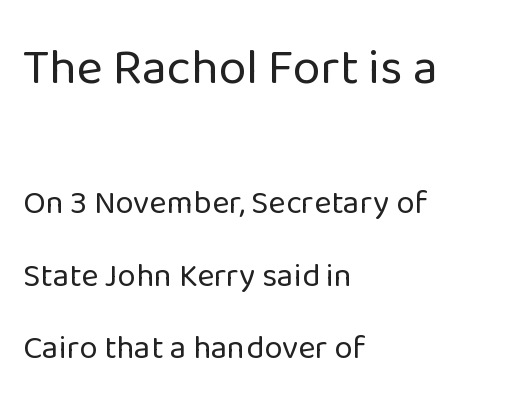
{"serif": "no", "italic": "no", "bold": "no", "weight": "regular", "width": "normal", "stroke_contrast": "low", "x_height": "medium", "monospaced": "no", "underline": "no", "align": "left", "line_spacing": "loose", "line_spacing_ratio": 2.2, "letter_spacing": "normal", "letter_spacing_em": 0.0, "larger_block": "first", "size_ratio": 1.52, "glyph_px": 50}
